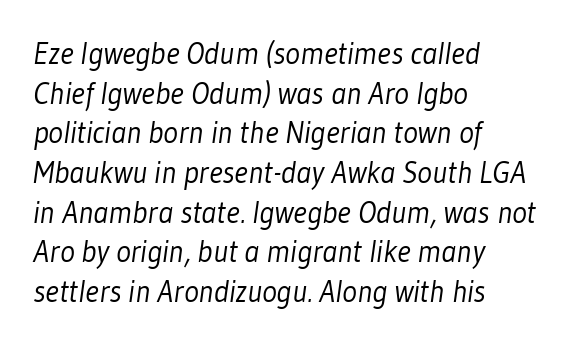
The image shows 31 px light, condensed sans-serif type; set left-aligned, normal line spacing (1.28x), normal letter spacing, not underlined; low stroke contrast and a medium x-height.
